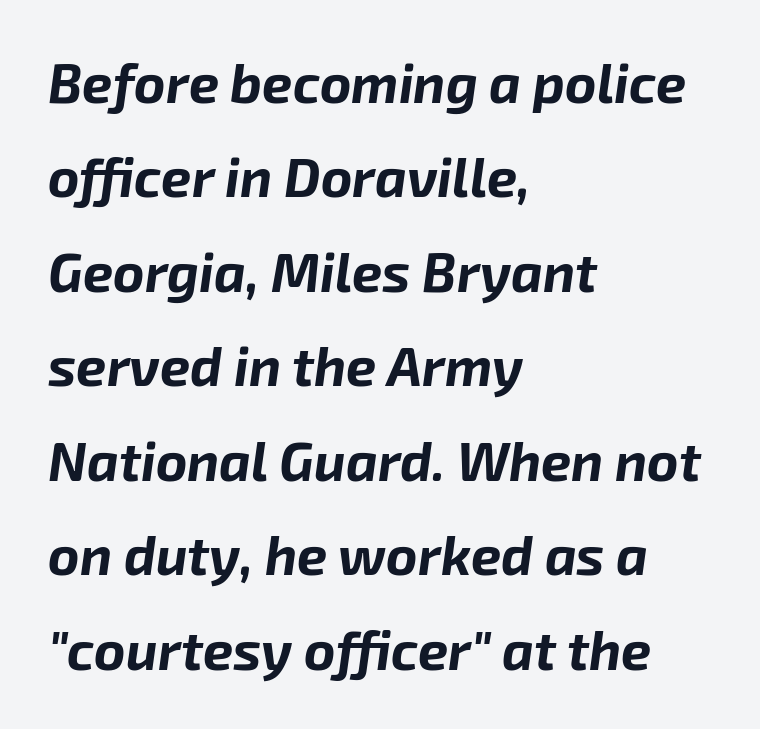
The image shows 54 px bold type, italic (leaning right); set left-aligned, line spacing 1.75x, normal letter spacing, not underlined; low stroke contrast and a medium x-height.
